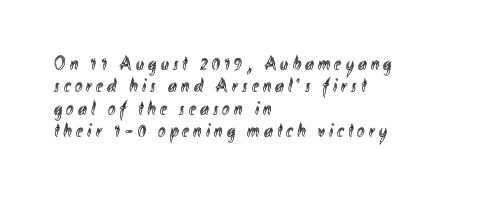
Q: Is the text italic (slanted)? A: Yes.
Q: Is the text underlined? A: No.
Q: How is the paragraph aligned? A: Left-aligned.
Q: Is the spacing between letters normal or unusually wide? A: Unusually wide.
Q: Is the spacing between lines tight, normal or loose? A: Tight.
